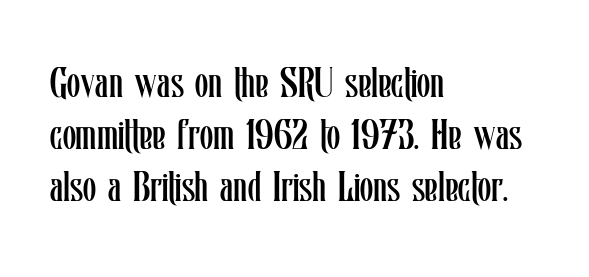
The image shows 43 px regular-weight, condensed type, upright; set left-aligned, line spacing 1.21x, normal letter spacing, not underlined; low stroke contrast and a medium x-height.
